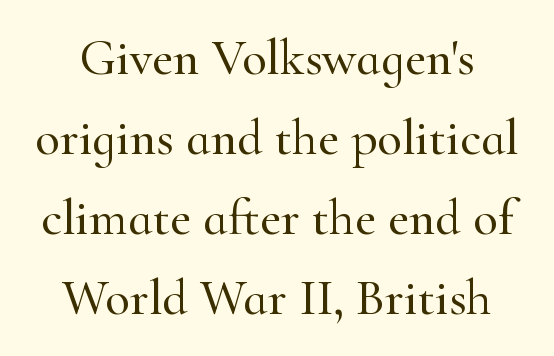
The image shows 51 px serif type, upright; set normal line spacing (1.57x), normal letter spacing, not underlined; high stroke contrast and a small x-height.
